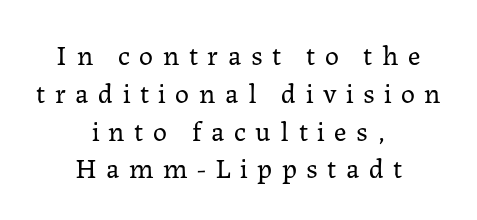
The image shows 28 px regular-weight serif type, upright; set centered, normal line spacing (1.35x), unusually wide letter spacing (+0.34 em), not underlined; low stroke contrast and a medium x-height.
